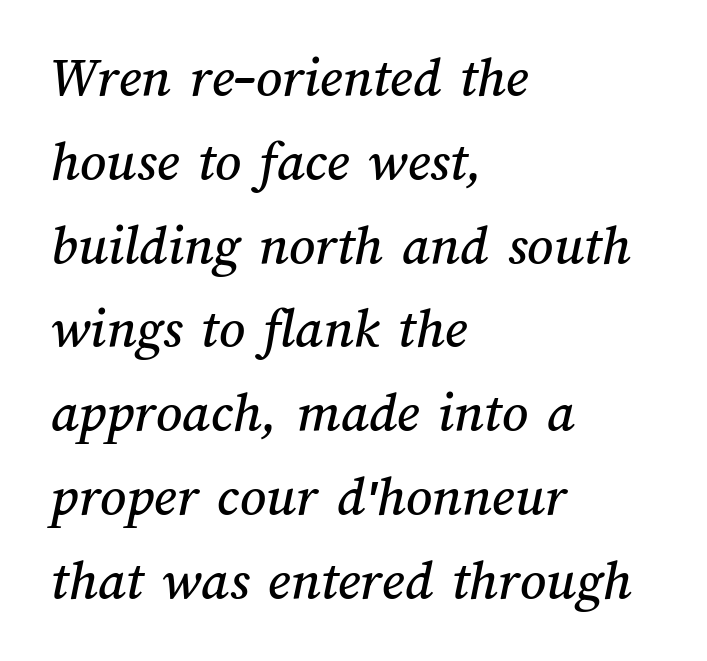
The image shows 57 px text type; set left-aligned, normal line spacing (1.47x), normal letter spacing, not underlined; medium stroke contrast and a medium x-height.
